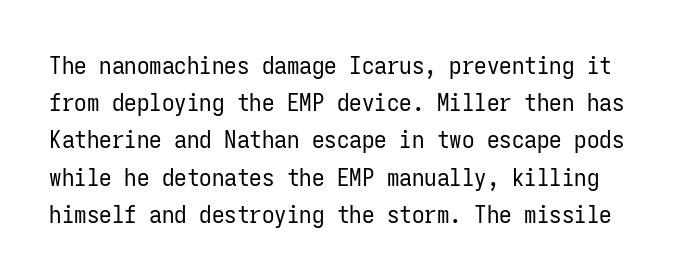
Q: Is the text bold? A: No.
Q: Is the text italic (slanted)? A: No, it is upright.
Q: Is the text underlined? A: No.
Q: Is the spacing between letters normal or unusually wide? A: Normal.
Q: Is the spacing between lines tight, normal or loose? A: Normal.
